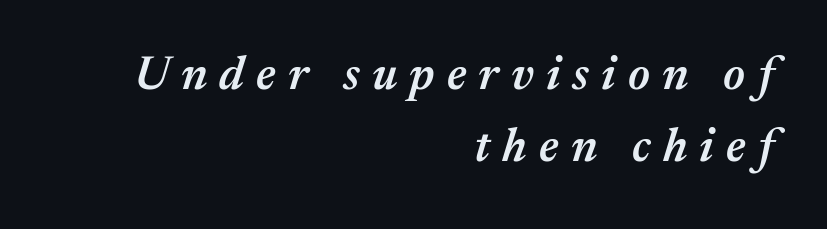
Compared with typical body copy, the letter spacing here is much looser. Rule under the text: the space is simply empty. Does the leading feel generous? No, just average. The font is running at a semibold setting, under full bold. The rag falls on the left side of this text block.
